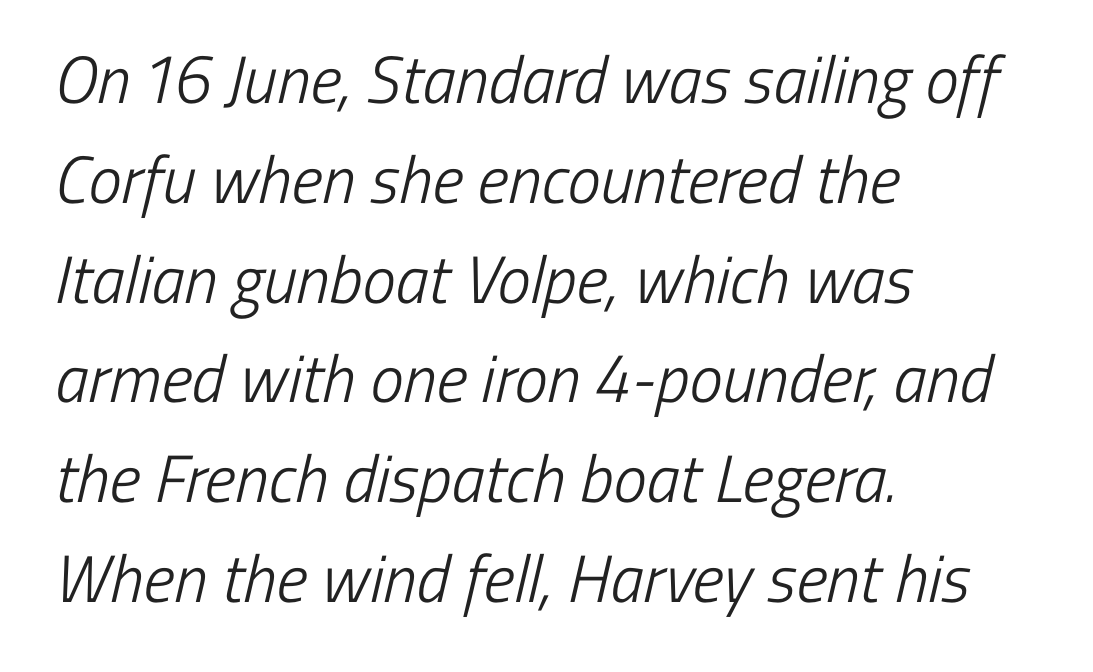
The image shows 67 px light, condensed sans-serif type; set left-aligned, normal line spacing (1.49x), normal letter spacing, not underlined; low stroke contrast and a medium x-height.
